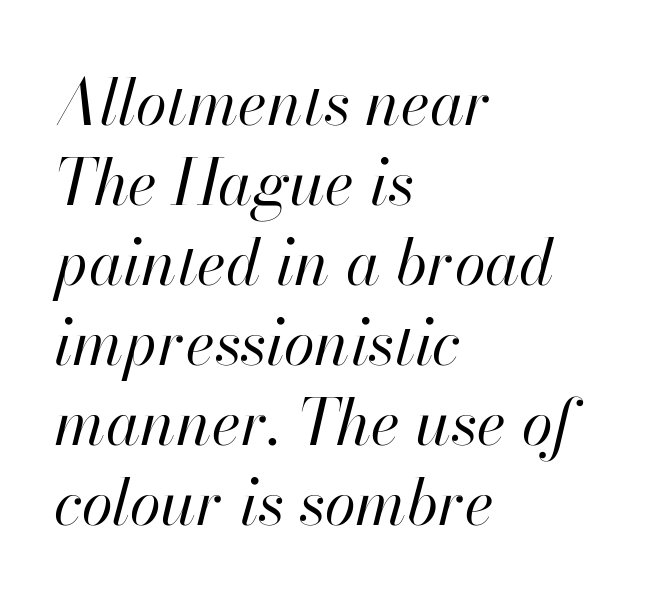
{"italic": "yes", "lean": "right", "slant_degrees": 13, "bold": "no", "weight": "regular", "width": "normal", "stroke_contrast": "high", "x_height": "small", "monospaced": "no", "underline": "no", "align": "left", "line_spacing": "normal", "line_spacing_ratio": 1.27, "letter_spacing": "normal", "letter_spacing_em": 0.0, "glyph_px": 63}
